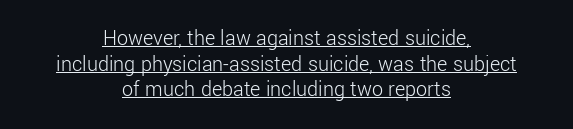
The image shows 22 px text type, upright; set centered, line spacing 1.16x, normal letter spacing, underlined.
